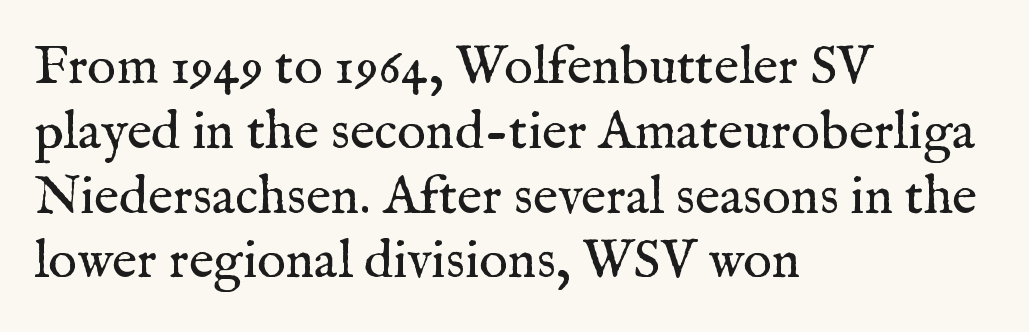
{"serif": "yes", "italic": "no", "bold": "no", "weight": "regular", "width": "normal", "stroke_contrast": "medium", "x_height": "medium", "monospaced": "no", "underline": "no", "align": "left", "line_spacing_ratio": 1.2, "letter_spacing": "normal", "letter_spacing_em": 0.0, "glyph_px": 54}
